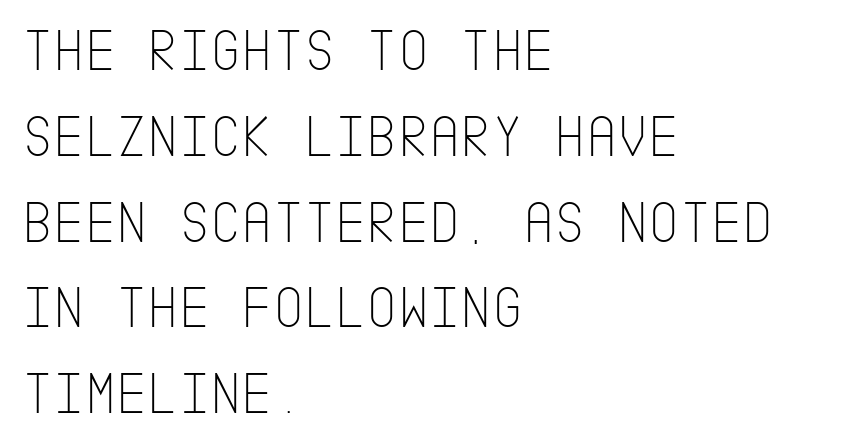
Q: Is the text bold? A: No.
Q: Is the text italic (slanted)? A: No, it is upright.
Q: Is the typeface a serif or a sans-serif typeface? A: Sans-serif.
Q: Is the text underlined? A: No.
Q: How is the paragraph aligned? A: Left-aligned.
Q: Is the spacing between letters normal or unusually wide? A: Normal.
Q: Is the spacing between lines tight, normal or loose? A: Normal.
Q: Width (condensed, normal, or wide)? A: Condensed.
Q: Stroke contrast? A: Low.
Q: x-height? A: Large.
